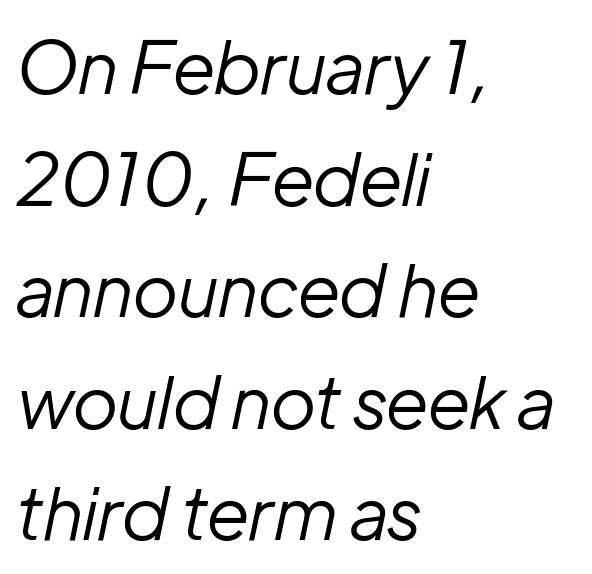
Q: Is the text bold? A: No.
Q: Is the text italic (slanted)? A: Yes, it leans right by about 12 degrees.
Q: Is the text underlined? A: No.
Q: How is the paragraph aligned? A: Left-aligned.
Q: Is the spacing between letters normal or unusually wide? A: Normal.
Q: Is the spacing between lines tight, normal or loose? A: Normal.
Q: Width (condensed, normal, or wide)? A: Normal.
Q: Stroke contrast? A: Low.
Q: x-height? A: Medium.
Q: Monospaced? A: No.
